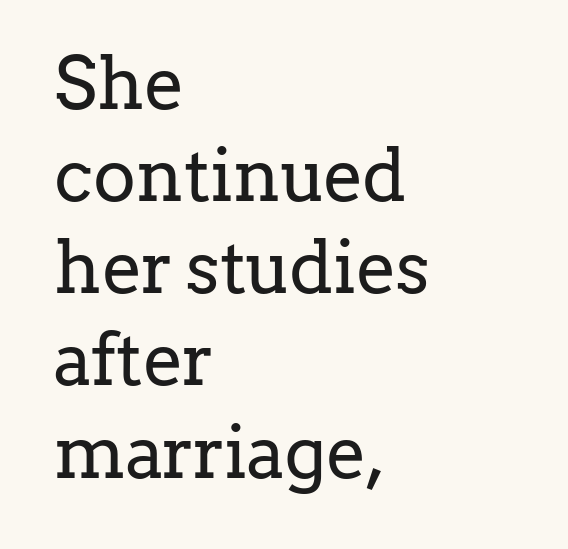
The image shows 72 px regular-weight serif type, upright; set left-aligned, normal line spacing (1.28x), normal letter spacing, not underlined; low stroke contrast and a medium x-height.
